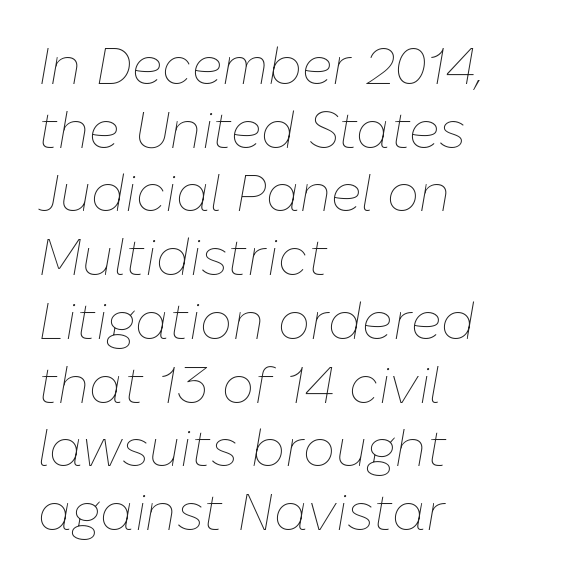
Character widths vary here, with narrow letters taking less room than wide ones. Descenders hang freely into open space. If you drew a ruler down the left edge, every line would touch it. The designer left line spacing at the default. Characters are canted at an angle relative to the baseline's perpendicular.
